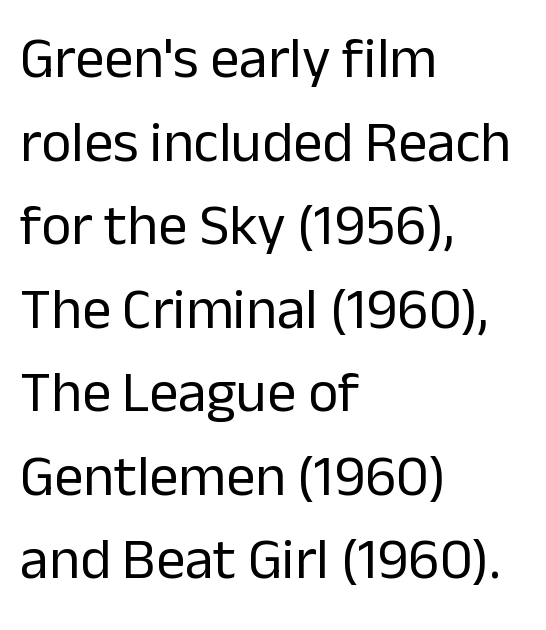
Evenly set lines give the paragraph a standard silhouette. A clean baseline with only descenders dipping below it. Character widths vary here, with narrow letters taking less room than wide ones. The font is comparable to plain body text, perhaps lighter. The rendering anchors every line to the left-hand side.
